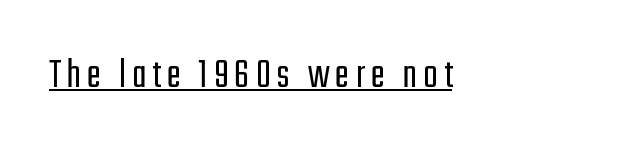
The image shows 43 px light, condensed sans-serif type, upright; set underlined; low stroke contrast and a medium x-height.
